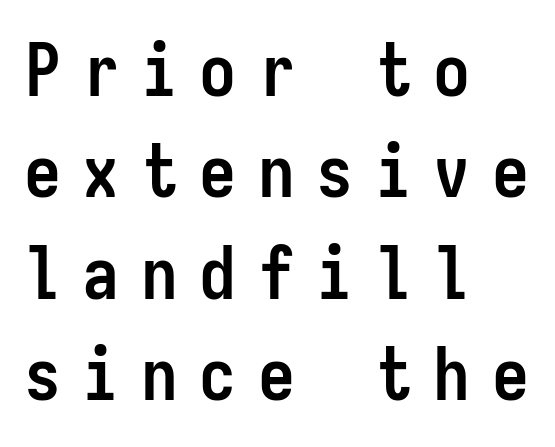
{"serif": "no", "italic": "no", "bold": "yes", "weight": "semibold", "width": "condensed", "stroke_contrast": "low", "x_height": "medium", "monospaced": "yes", "underline": "no", "align": "left", "line_spacing": "normal", "line_spacing_ratio": 1.37, "letter_spacing": "wide", "letter_spacing_em": 0.29, "glyph_px": 74}
